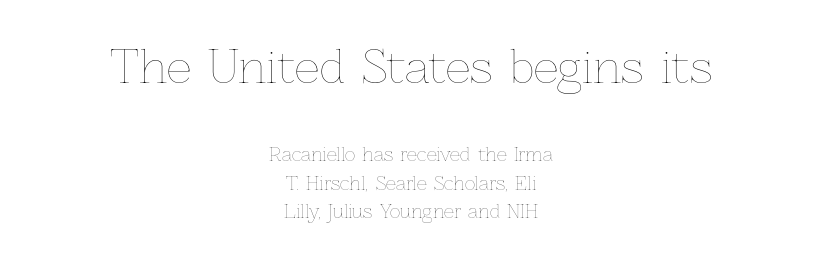
Q: Is the text bold? A: No.
Q: Is the text italic (slanted)? A: No, it is upright.
Q: Is the text underlined? A: No.
Q: How is the paragraph aligned? A: Centered.
Q: Is the spacing between letters normal or unusually wide? A: Normal.
Q: Is the spacing between lines tight, normal or loose? A: Normal.
Q: Which block of text is set in a larger size, the first (top) or the second (bottom)? A: The first (top) one.
Q: Width (condensed, normal, or wide)? A: Normal.
Q: Stroke contrast? A: Low.
Q: x-height? A: Medium.
Q: Monospaced? A: No.
